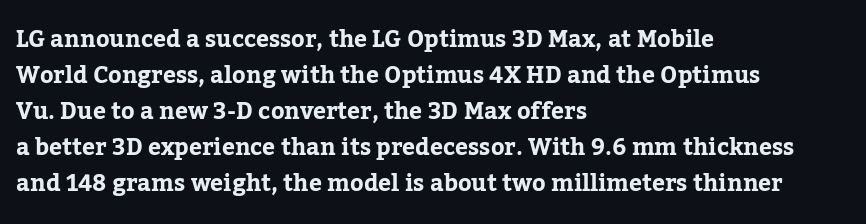
Q: Is the text italic (slanted)? A: No, it is upright.
Q: Is the text underlined? A: No.
Q: How is the paragraph aligned? A: Left-aligned.
Q: Is the spacing between letters normal or unusually wide? A: Normal.
Q: Is the spacing between lines tight, normal or loose? A: Normal.
